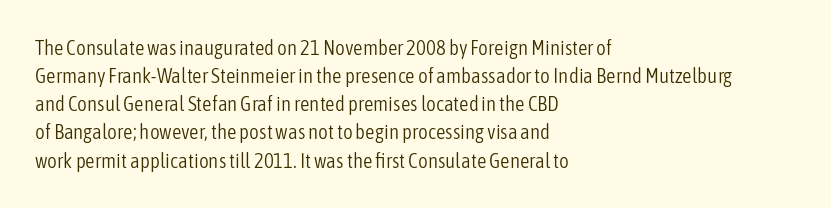
{"italic": "no", "bold": "no", "underline": "no", "align": "left", "line_spacing": "normal", "line_spacing_ratio": 1.34, "letter_spacing": "normal", "letter_spacing_em": 0.0, "glyph_px": 21}
